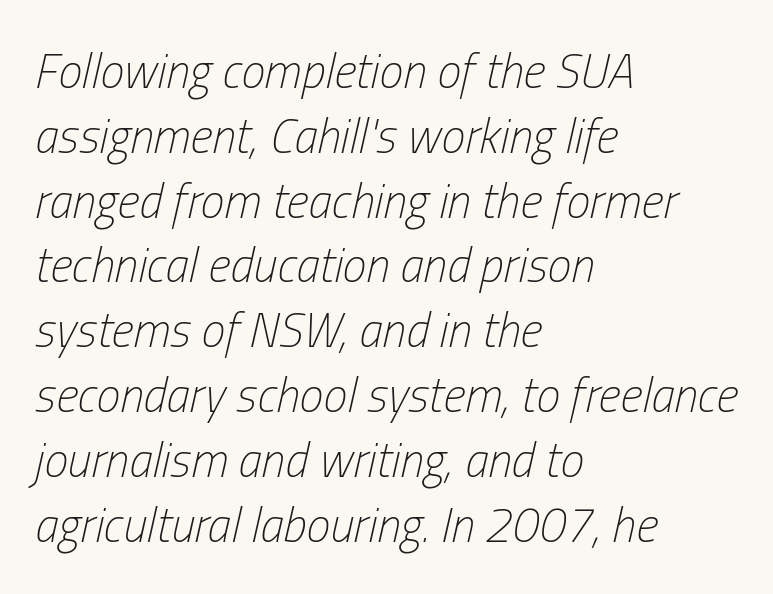
Vertical spacing — default. Casual observation: everything's shoved over to the left. Glyph-to-glyph distance matches everyday printed text. Here the designer chose a conventional face with non-uniform glyph widths. Designer's note — italics engaged. Stem width sits at or under what a default text font uses.
